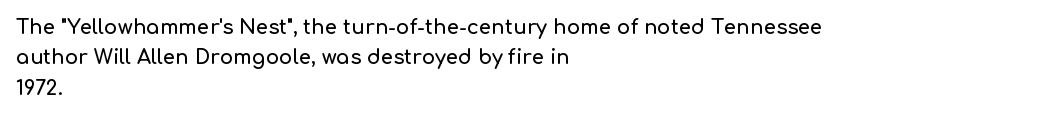
The image shows 20 px text type, upright; set left-aligned, normal line spacing (1.52x), normal letter spacing, not underlined.
